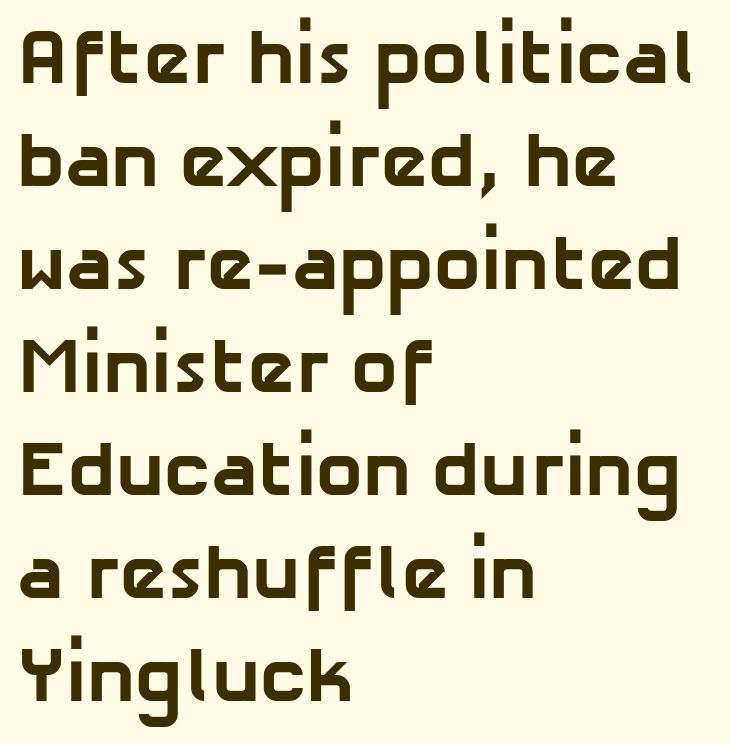
{"serif": "no", "bold": "yes", "weight": "bold", "width": "normal", "stroke_contrast": "low", "x_height": "medium", "monospaced": "no", "underline": "no", "align": "left", "line_spacing": "normal", "line_spacing_ratio": 1.32, "letter_spacing": "normal", "letter_spacing_em": 0.0, "glyph_px": 78}
